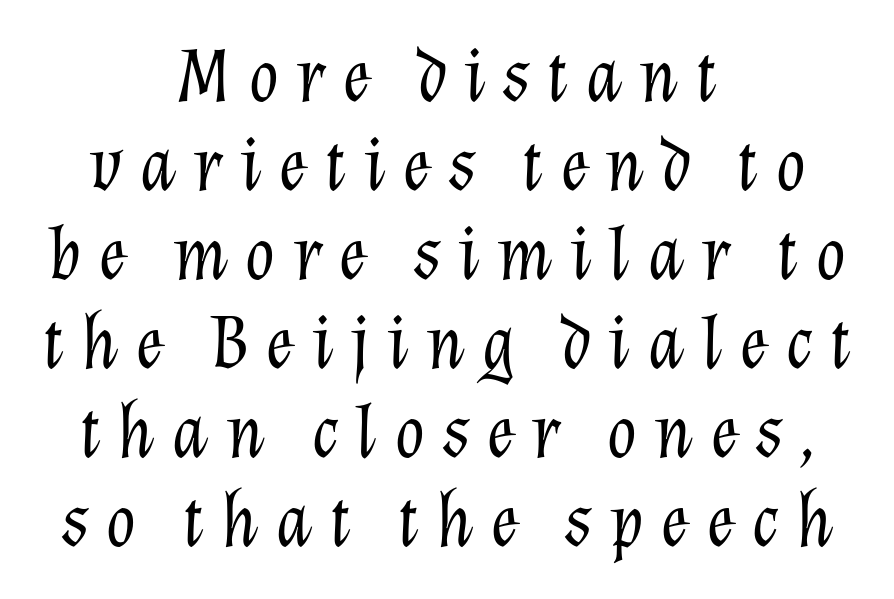
The image shows 78 px light type, italic (leaning right); set centered, tight line spacing (1.14x), unusually wide letter spacing (+0.21 em), not underlined; low stroke contrast and a medium x-height.
